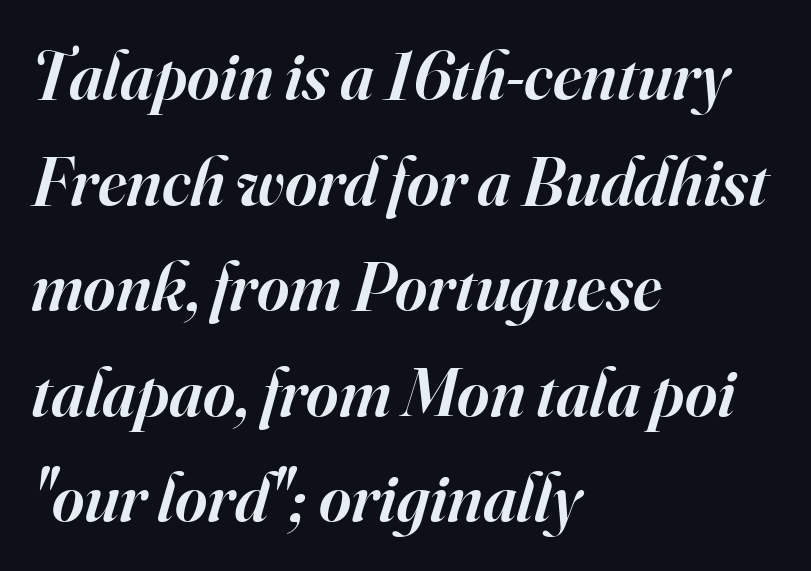
Q: Is the text bold? A: Semi-bold.
Q: Is the text italic (slanted)? A: Yes, it leans right by about 16 degrees.
Q: Is the typeface a serif or a sans-serif typeface? A: Serif.
Q: Is the text underlined? A: No.
Q: How is the paragraph aligned? A: Left-aligned.
Q: Is the spacing between letters normal or unusually wide? A: Normal.
Q: Is the spacing between lines tight, normal or loose? A: Normal.
Q: Width (condensed, normal, or wide)? A: Normal.
Q: Stroke contrast? A: High.
Q: x-height? A: Small.
Q: Monospaced? A: No.
